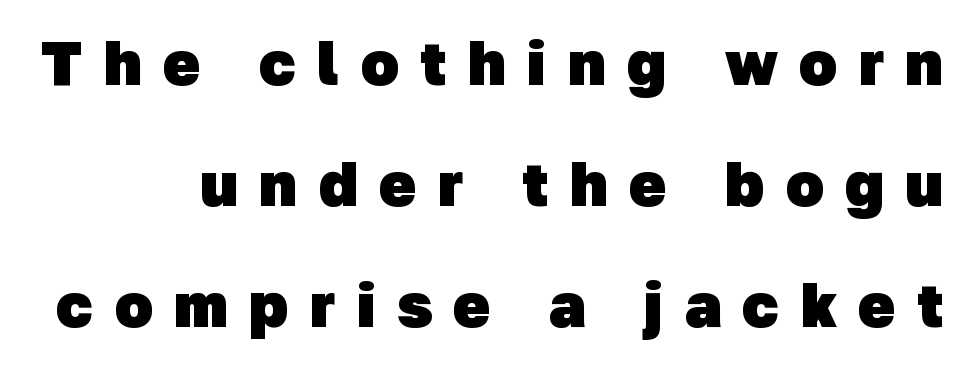
The image shows 62 px heavy sans-serif type; set loose line spacing (1.95x), unusually wide letter spacing (+0.35 em), not underlined; low stroke contrast and a medium x-height.
